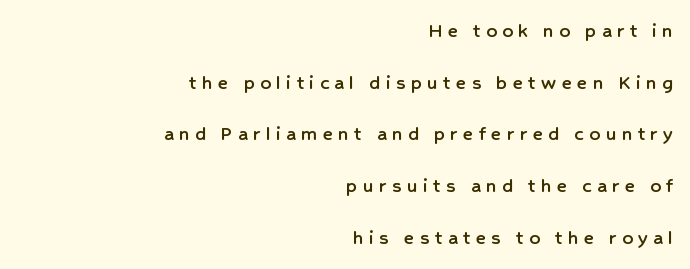
The image shows 21 px text type, upright; set right-aligned, loose line spacing (2.46x), unusually wide letter spacing (+0.26 em), not underlined.
